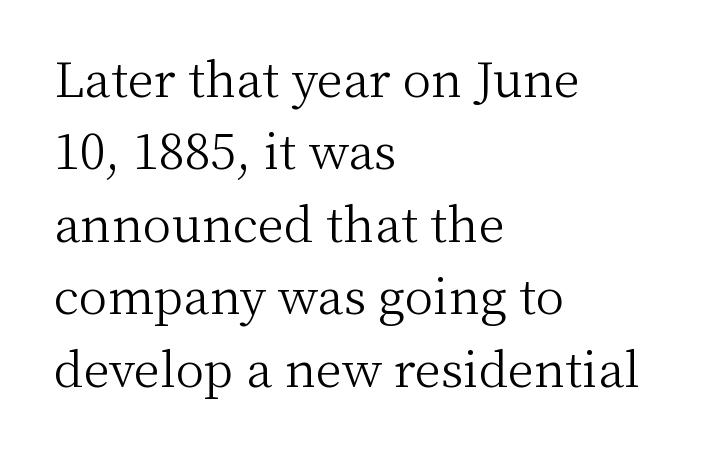
Inter-character spacing is left at the font's built-in metrics. The font's upright variant was chosen for this text. Reading down the block, your eye returns to a fixed left position each line. Typographically, this falls in the serif category. Is there much room between lines? A standard amount, neither cramped nor airy. Only glyphs here, with clear space below each row.
